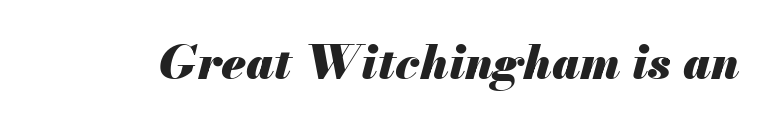
The image shows 47 px heavy type, italic (leaning right); set normal letter spacing, not underlined; medium stroke contrast and a small x-height.
